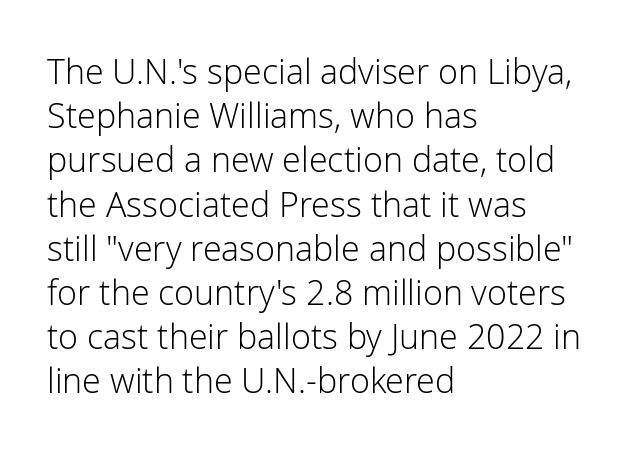
Q: Is the text bold? A: No.
Q: Is the text italic (slanted)? A: No, it is upright.
Q: Is the typeface a serif or a sans-serif typeface? A: Sans-serif.
Q: Is the text underlined? A: No.
Q: How is the paragraph aligned? A: Left-aligned.
Q: Is the spacing between letters normal or unusually wide? A: Normal.
Q: Is the spacing between lines tight, normal or loose? A: Normal.
Q: Width (condensed, normal, or wide)? A: Normal.
Q: Stroke contrast? A: Low.
Q: x-height? A: Medium.
Q: Monospaced? A: No.
